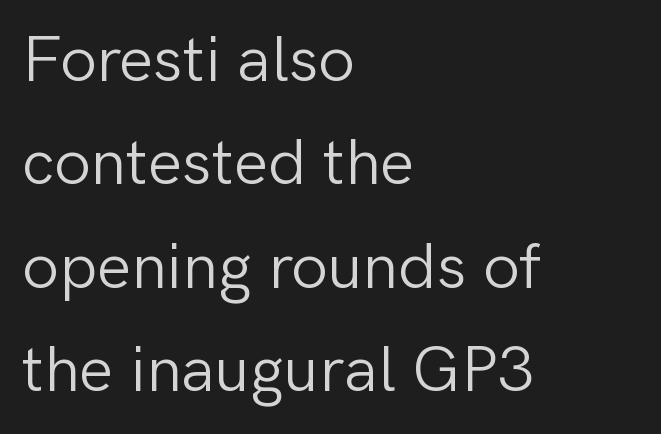
Q: Is the text bold? A: No.
Q: Is the text italic (slanted)? A: No, it is upright.
Q: Is the typeface a serif or a sans-serif typeface? A: Sans-serif.
Q: Is the text underlined? A: No.
Q: How is the paragraph aligned? A: Left-aligned.
Q: Is the spacing between letters normal or unusually wide? A: Normal.
Q: Is the spacing between lines tight, normal or loose? A: Normal.
Q: Width (condensed, normal, or wide)? A: Normal.
Q: Stroke contrast? A: Low.
Q: x-height? A: Medium.
Q: Monospaced? A: No.
